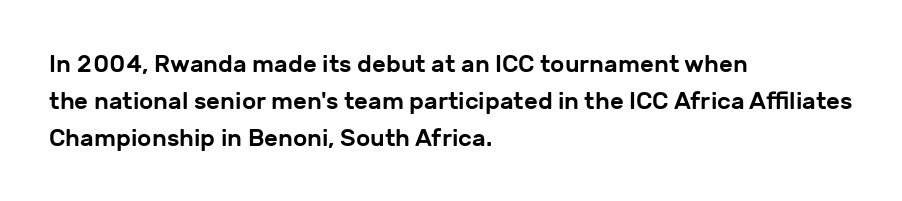
The image shows 24 px text type, upright; set left-aligned, normal line spacing (1.54x), normal letter spacing, not underlined.
